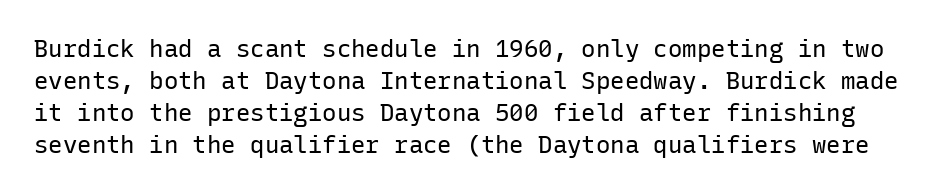
{"italic": "no", "bold": "no", "underline": "no", "line_spacing": "normal", "line_spacing_ratio": 1.34, "letter_spacing": "normal", "letter_spacing_em": 0.0, "glyph_px": 24}
